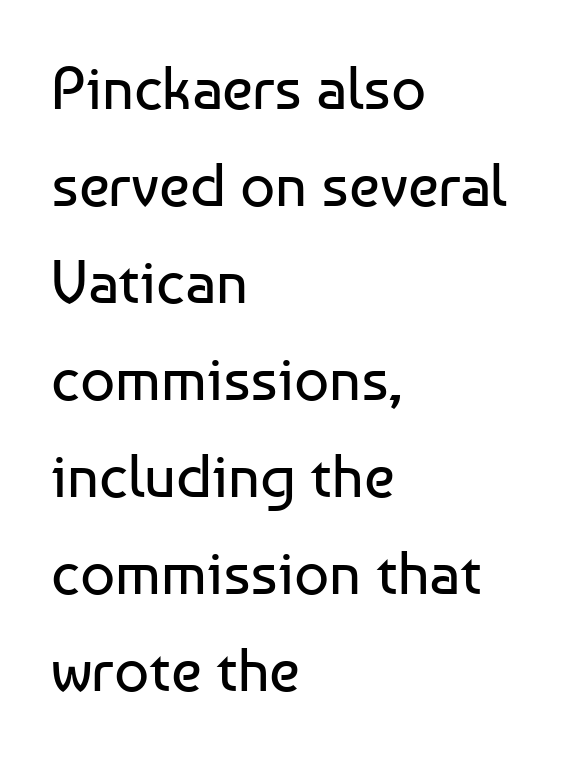
There is no visible air inserted between adjacent glyphs. Every row of glyphs begins at an identical x-position on the left. Vertical spacing — default. Note: no serifs on the glyphs. You could not count columns in this text — the font is proportionally spaced.
